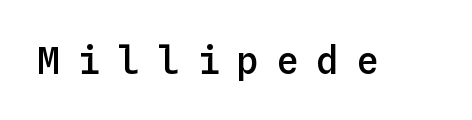
{"italic": "no", "bold": "semi", "weight": "semibold", "width": "normal", "stroke_contrast": "low", "x_height": "medium", "monospaced": "yes", "underline": "no", "letter_spacing": "wide", "letter_spacing_em": 0.45, "glyph_px": 38}
